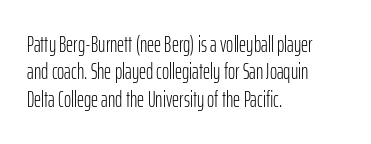
The image shows 22 px text type, upright; set left-aligned, line spacing 1.24x, normal letter spacing, not underlined.
